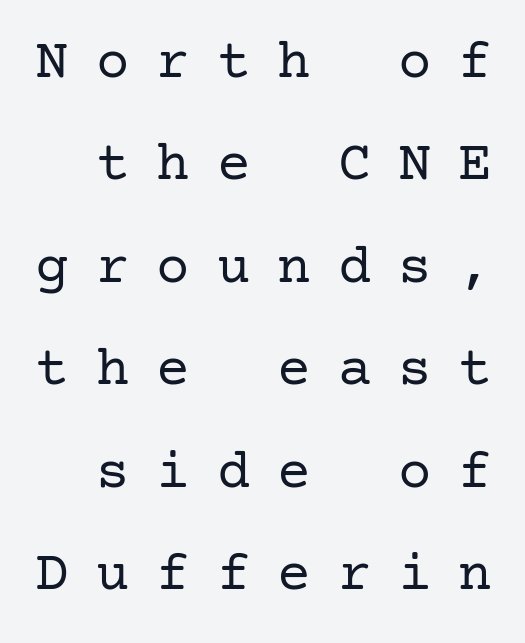
The image shows 56 px regular-weight serif type, upright; set line spacing 1.83x, unusually wide letter spacing (+0.48 em), not underlined; low stroke contrast and a medium x-height.
